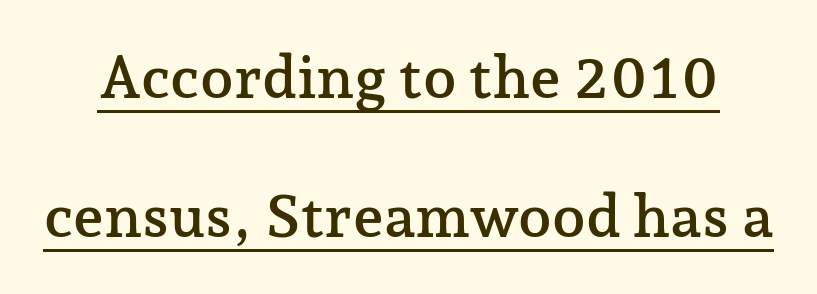
Q: Is the text italic (slanted)? A: No, it is upright.
Q: Is the typeface a serif or a sans-serif typeface? A: Serif.
Q: Is the text underlined? A: Yes.
Q: Is the spacing between letters normal or unusually wide? A: Normal.
Q: Is the spacing between lines tight, normal or loose? A: Loose.
Q: Width (condensed, normal, or wide)? A: Normal.
Q: Stroke contrast? A: Low.
Q: x-height? A: Medium.
Q: Monospaced? A: No.
